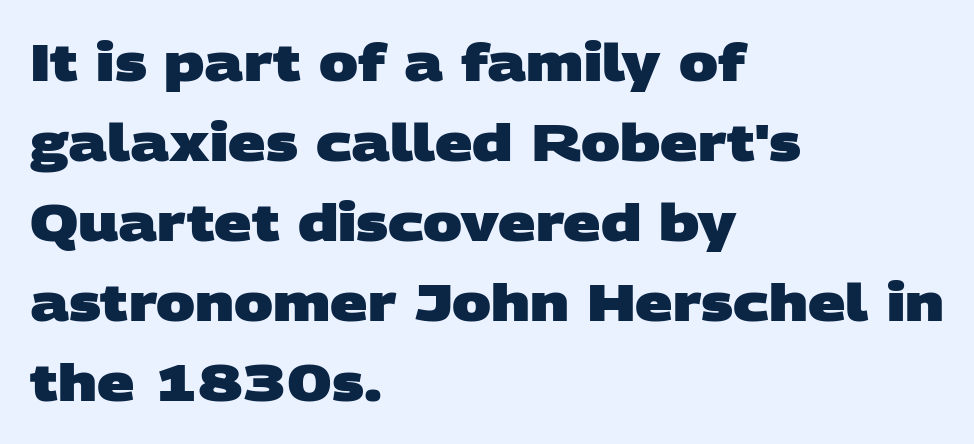
The image shows 52 px heavy, wide sans-serif type; set left-aligned, normal line spacing (1.54x), normal letter spacing, not underlined; low stroke contrast and a large x-height.
